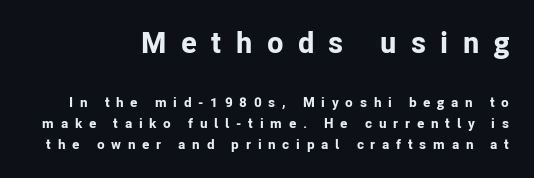
{"serif": "no", "italic": "no", "bold": "yes", "weight": "bold", "width": "normal", "stroke_contrast": "low", "x_height": "medium", "monospaced": "no", "underline": "no", "align": "right", "line_spacing": "normal", "line_spacing_ratio": 1.5, "letter_spacing": "wide", "letter_spacing_em": 0.48, "larger_block": "first", "size_ratio": 2.14, "glyph_px": 30}
